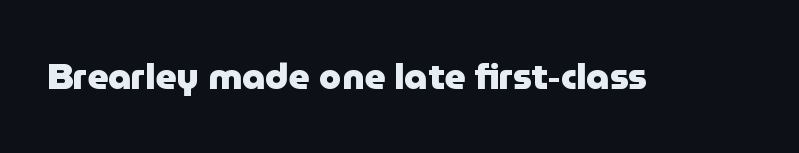
The image shows 36 px heavy sans-serif type, upright; set normal letter spacing, not underlined; low stroke contrast and a medium x-height.
